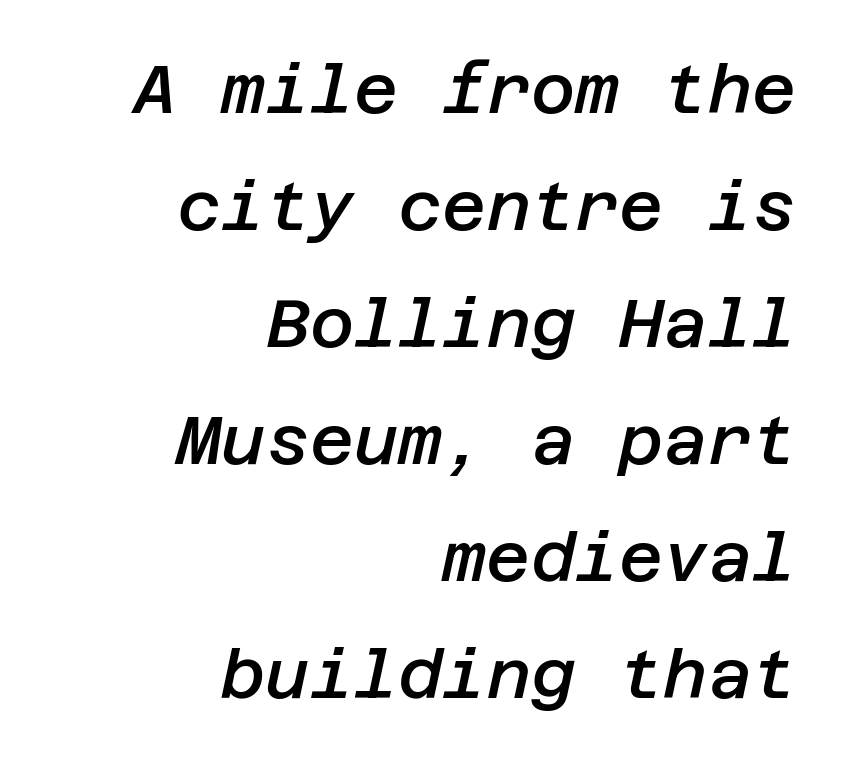
Q: Is the text bold? A: Semi-bold.
Q: Is the text italic (slanted)? A: Yes, it leans right by about 12 degrees.
Q: Is the text underlined? A: No.
Q: How is the paragraph aligned? A: Right-aligned.
Q: Is the spacing between letters normal or unusually wide? A: Normal.
Q: Width (condensed, normal, or wide)? A: Normal.
Q: Stroke contrast? A: Low.
Q: x-height? A: Large.
